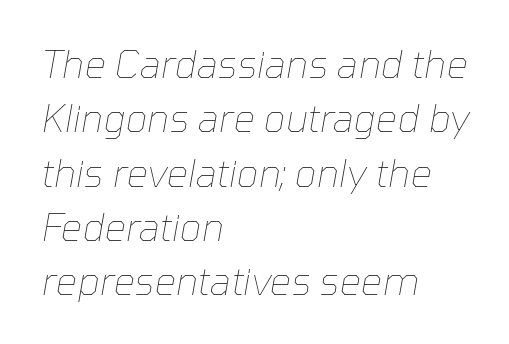
Q: Is the text bold? A: No.
Q: Is the text italic (slanted)? A: Yes, it leans right by about 10 degrees.
Q: Is the text underlined? A: No.
Q: How is the paragraph aligned? A: Left-aligned.
Q: Is the spacing between letters normal or unusually wide? A: Normal.
Q: Is the spacing between lines tight, normal or loose? A: Normal.
Q: Width (condensed, normal, or wide)? A: Normal.
Q: Stroke contrast? A: Low.
Q: x-height? A: Medium.
Q: Monospaced? A: No.
